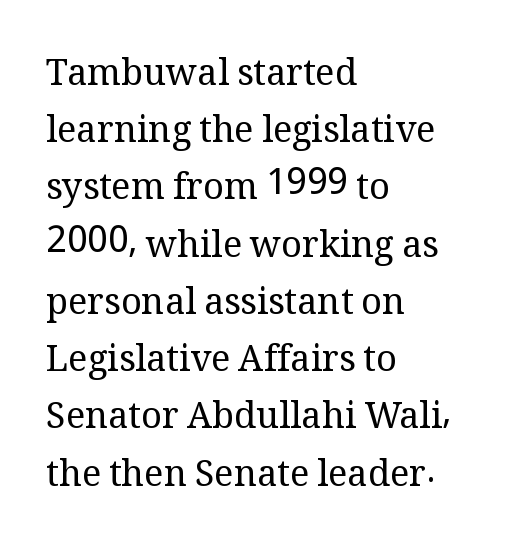
The image shows 36 px regular-weight serif type, upright; set left-aligned, normal line spacing (1.59x), normal letter spacing, not underlined; medium stroke contrast and a medium x-height.
